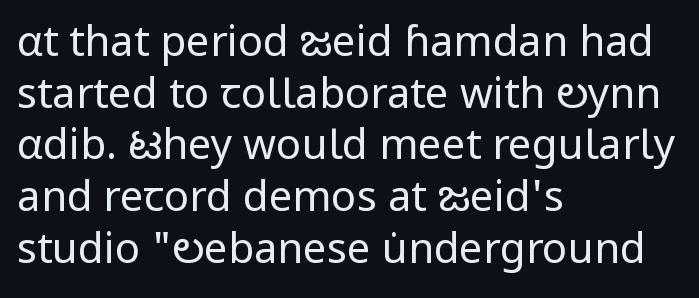
Q: Is the text bold? A: No.
Q: Is the text italic (slanted)? A: No, it is upright.
Q: Is the typeface a serif or a sans-serif typeface? A: Sans-serif.
Q: Is the text underlined? A: No.
Q: How is the paragraph aligned? A: Left-aligned.
Q: Is the spacing between letters normal or unusually wide? A: Normal.
Q: Width (condensed, normal, or wide)? A: Normal.
Q: Stroke contrast? A: Low.
Q: x-height? A: Medium.
Q: Monospaced? A: No.
